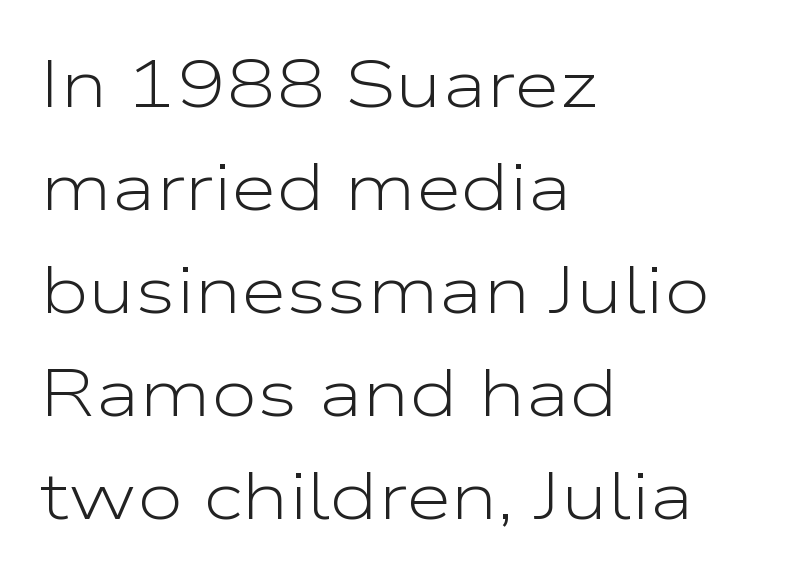
A typesetter would mark this as roman, not italic. The leading is moderate, giving the passage an even texture. Is the stroke heavy? The answer is a plain regular-or-lighter. Looks like regular typesetting: each glyph gets only the width it needs. Beneath every word, the page is bare.
